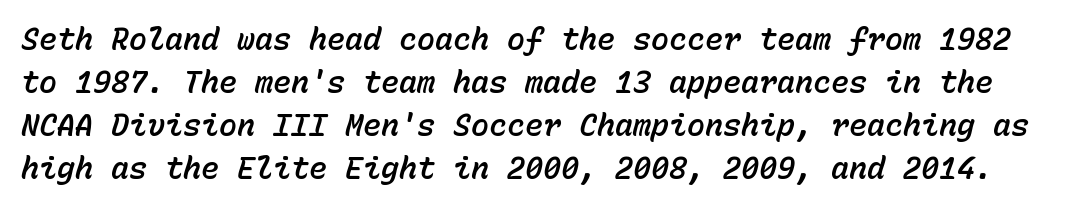
Q: Is the text italic (slanted)? A: Yes, it leans right by about 15 degrees.
Q: Is the text underlined? A: No.
Q: Is the spacing between letters normal or unusually wide? A: Normal.
Q: Is the spacing between lines tight, normal or loose? A: Normal.
Q: Width (condensed, normal, or wide)? A: Normal.
Q: Stroke contrast? A: Low.
Q: x-height? A: Medium.
Q: Monospaced? A: Yes.
